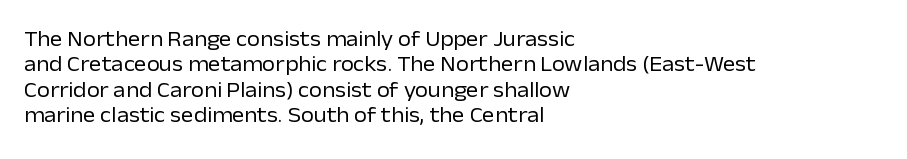
A bare baseline throughout the passage. Line beginnings align vertically; line endings do not. This sample uses plain, unmodified letter spacing. Posture: straight, roman, zero tilt. Is this a heavy cut? Hardly; it is regular or lighter.
